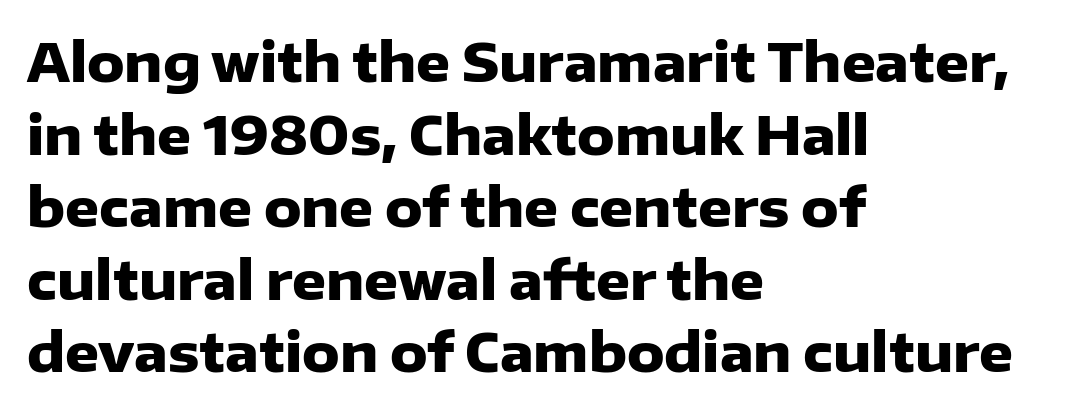
The image shows 53 px heavy sans-serif type, upright; set left-aligned, normal line spacing (1.37x), normal letter spacing, not underlined; low stroke contrast and a medium x-height.
